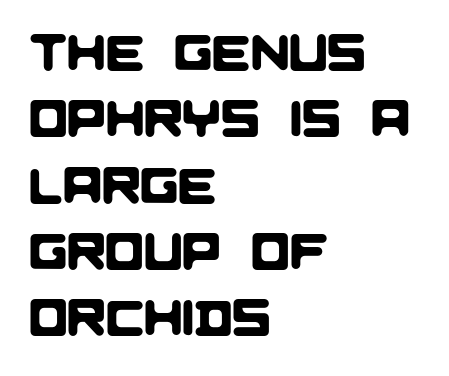
Q: Is the typeface a serif or a sans-serif typeface? A: Sans-serif.
Q: Is the text underlined? A: No.
Q: How is the paragraph aligned? A: Left-aligned.
Q: Is the spacing between letters normal or unusually wide? A: Normal.
Q: Is the spacing between lines tight, normal or loose? A: Normal.
Q: Width (condensed, normal, or wide)? A: Normal.
Q: Stroke contrast? A: Low.
Q: x-height? A: Large.
Q: Monospaced? A: No.
